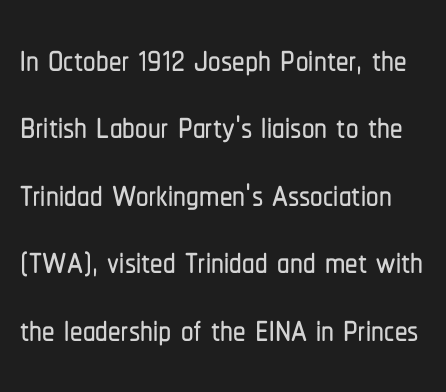
Q: Is the text italic (slanted)? A: No, it is upright.
Q: Is the typeface a serif or a sans-serif typeface? A: Sans-serif.
Q: Is the text underlined? A: No.
Q: Is the spacing between letters normal or unusually wide? A: Normal.
Q: Is the spacing between lines tight, normal or loose? A: Normal.
Q: Width (condensed, normal, or wide)? A: Condensed.
Q: Stroke contrast? A: Low.
Q: x-height? A: Medium.
Q: Monospaced? A: No.
